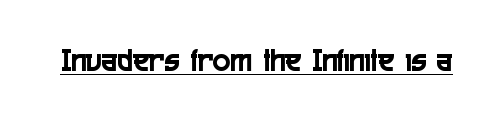
Q: Is the text italic (slanted)? A: No, it is upright.
Q: Is the typeface a serif or a sans-serif typeface? A: Sans-serif.
Q: Is the text underlined? A: Yes.
Q: Is the spacing between letters normal or unusually wide? A: Normal.
Q: Width (condensed, normal, or wide)? A: Condensed.
Q: x-height? A: Medium.
Q: Monospaced? A: No.
